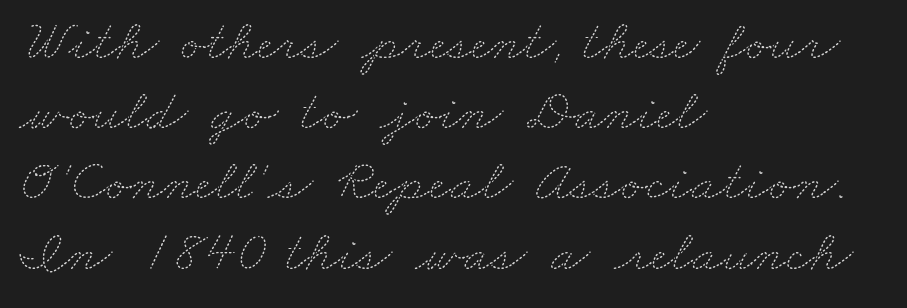
{"bold": "no", "weight": "thin", "width": "wide", "stroke_contrast": "medium", "x_height": "small", "monospaced": "no", "underline": "no", "align": "left", "line_spacing_ratio": 1.21, "letter_spacing": "normal", "letter_spacing_em": 0.0, "glyph_px": 58}
